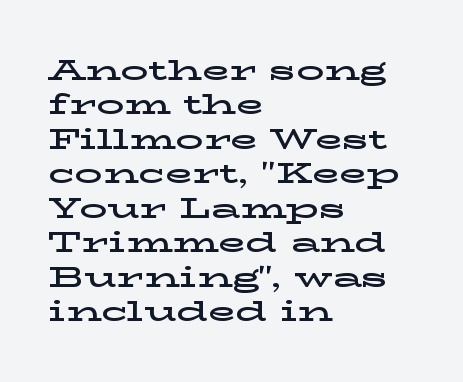
Note the varied advance widths — an 'i' is clearly narrower than an 'm'. A clean baseline with only descenders dipping below it. Observe the ordinary spacing: letters are neighbours, not strangers. The glyphs in this specimen are seriffed. Characters remain perfectly vertical along every line.
